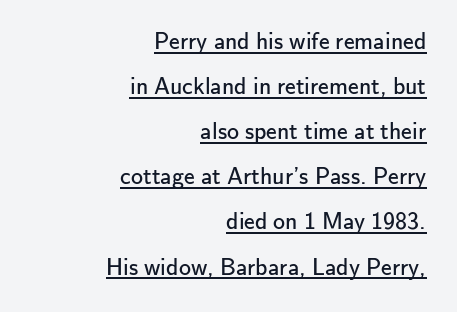
The image shows 24 px text type, upright; set right-aligned, line spacing 1.88x, normal letter spacing, underlined.
